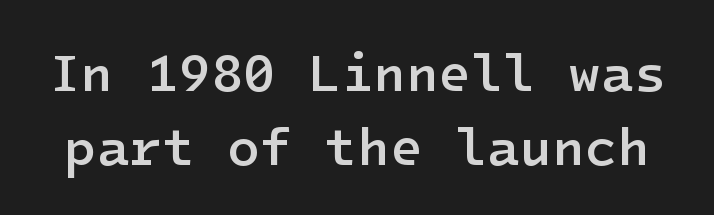
{"serif": "no", "italic": "no", "bold": "semi", "weight": "semibold", "width": "normal", "stroke_contrast": "low", "x_height": "medium", "underline": "no", "line_spacing": "normal", "line_spacing_ratio": 1.4, "letter_spacing": "normal", "letter_spacing_em": 0.0, "glyph_px": 53}
